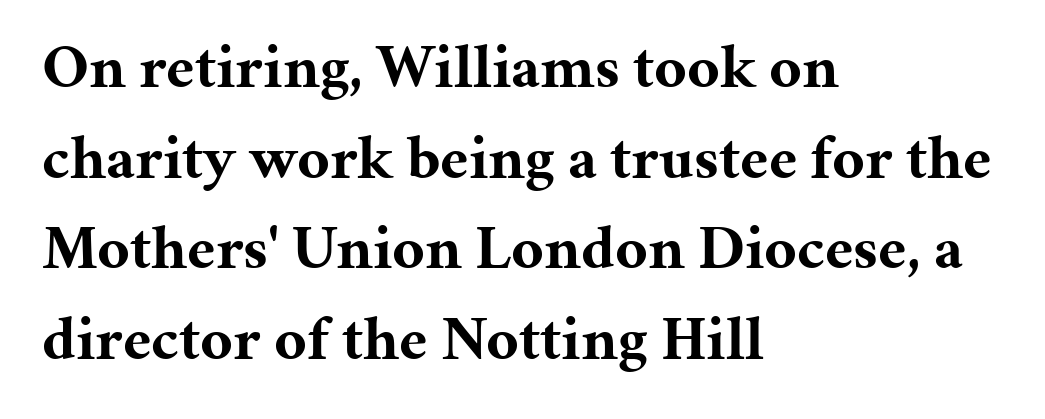
{"serif": "yes", "italic": "no", "bold": "yes", "weight": "bold", "width": "normal", "stroke_contrast": "medium", "x_height": "medium", "monospaced": "no", "underline": "no", "align": "left", "line_spacing": "normal", "line_spacing_ratio": 1.46, "letter_spacing": "normal", "letter_spacing_em": 0.0, "glyph_px": 62}
